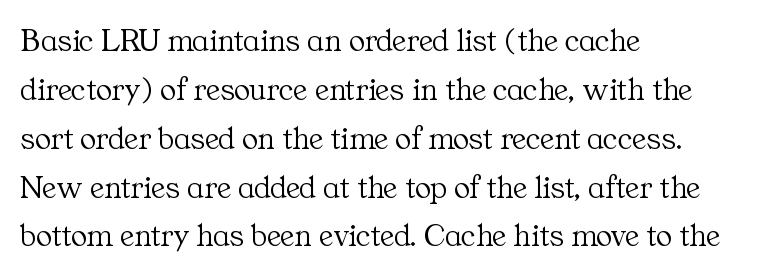
Q: Is the text bold? A: No.
Q: Is the text italic (slanted)? A: No, it is upright.
Q: Is the typeface a serif or a sans-serif typeface? A: Serif.
Q: Is the text underlined? A: No.
Q: How is the paragraph aligned? A: Left-aligned.
Q: Is the spacing between letters normal or unusually wide? A: Normal.
Q: Is the spacing between lines tight, normal or loose? A: Normal.
Q: Width (condensed, normal, or wide)? A: Normal.
Q: Stroke contrast? A: Medium.
Q: x-height? A: Medium.
Q: Monospaced? A: No.
